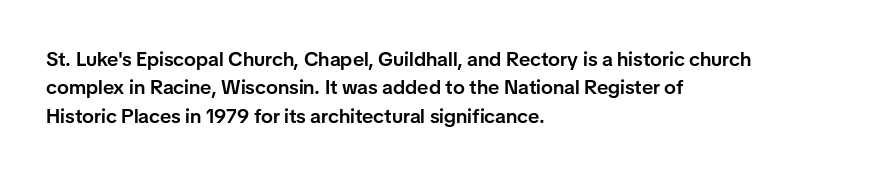
The image shows 20 px text type, upright; set left-aligned, normal line spacing (1.42x), normal letter spacing, not underlined.
